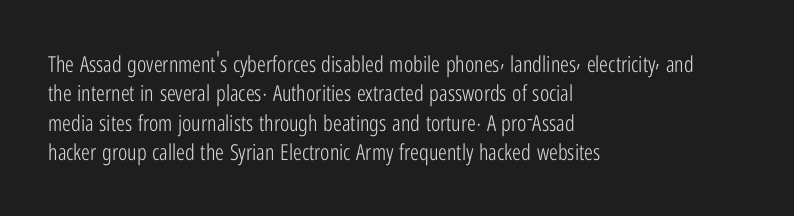
The image shows 22 px text type, upright; set left-aligned, normal line spacing (1.34x), normal letter spacing, not underlined.
